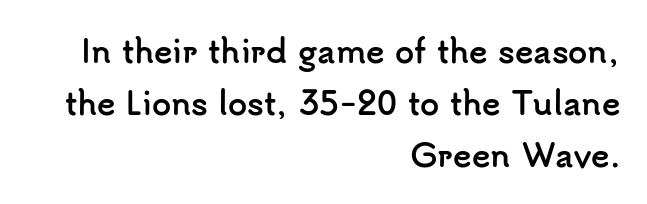
{"serif": "no", "italic": "no", "bold": "yes", "weight": "semibold", "width": "normal", "stroke_contrast": "low", "x_height": "small", "monospaced": "no", "underline": "no", "align": "right", "line_spacing": "normal", "line_spacing_ratio": 1.68, "letter_spacing": "normal", "letter_spacing_em": 0.0, "glyph_px": 31}
